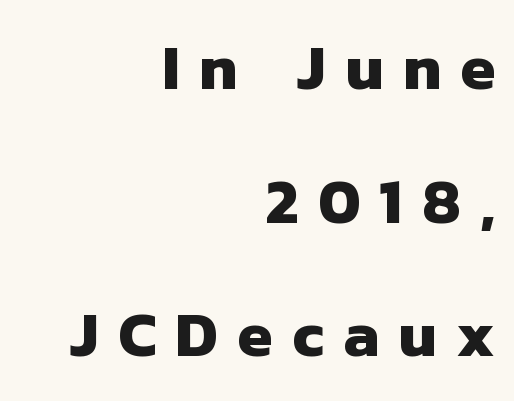
The image shows 63 px heavy sans-serif type; set right-aligned, loose line spacing (2.12x), unusually wide letter spacing (+0.31 em), not underlined; low stroke contrast and a medium x-height.
